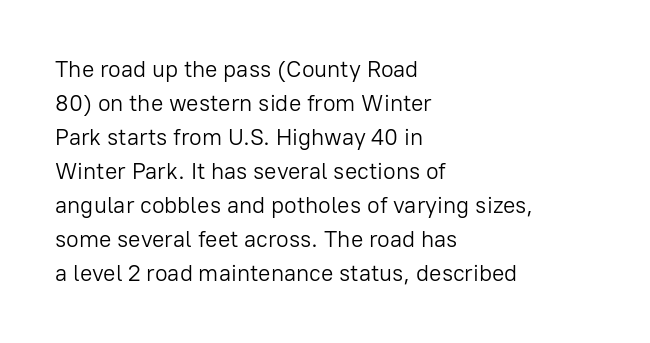
The image shows 23 px text type, upright; set left-aligned, normal line spacing (1.48x), normal letter spacing, not underlined.
